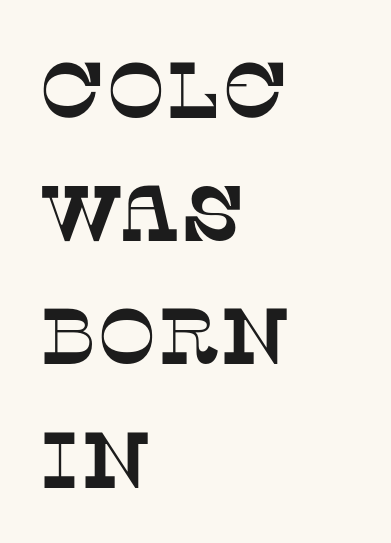
The letters carry serifs — small finishing strokes at the ends of their stems. The passage shown is typed in a proportional face where columns would drift. Evenly set lines give the paragraph a standard silhouette. One-word summary of the alignment: left.
